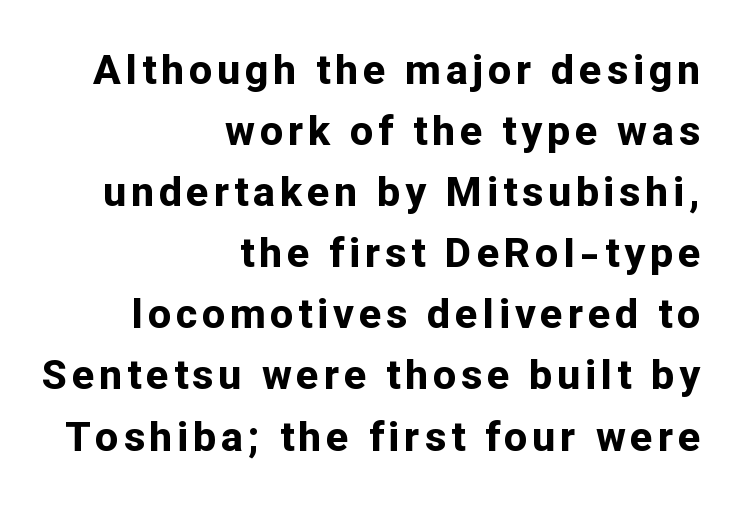
{"serif": "no", "italic": "no", "bold": "yes", "weight": "bold", "width": "normal", "stroke_contrast": "low", "x_height": "medium", "monospaced": "no", "underline": "no", "align": "right", "line_spacing": "normal", "line_spacing_ratio": 1.49, "glyph_px": 41}
